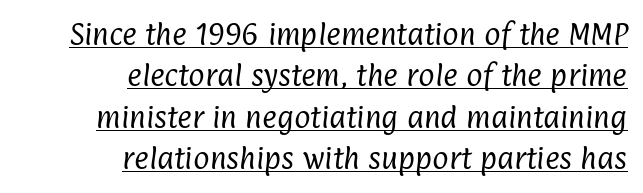
Underlining? Definitely there. The block of text has a typical density, with ordinary space between rows. In CSS terms this would be text-align: right. The letters sit at their default tracking, neither squeezed nor spread. The weight tops out at a normal text grade.
